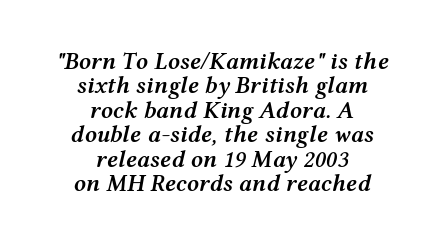
Q: Is the text bold? A: Semi-bold.
Q: Is the text italic (slanted)? A: Yes, it leans right by about 12 degrees.
Q: Is the text underlined? A: No.
Q: How is the paragraph aligned? A: Centered.
Q: Is the spacing between letters normal or unusually wide? A: Normal.
Q: Is the spacing between lines tight, normal or loose? A: Tight.
